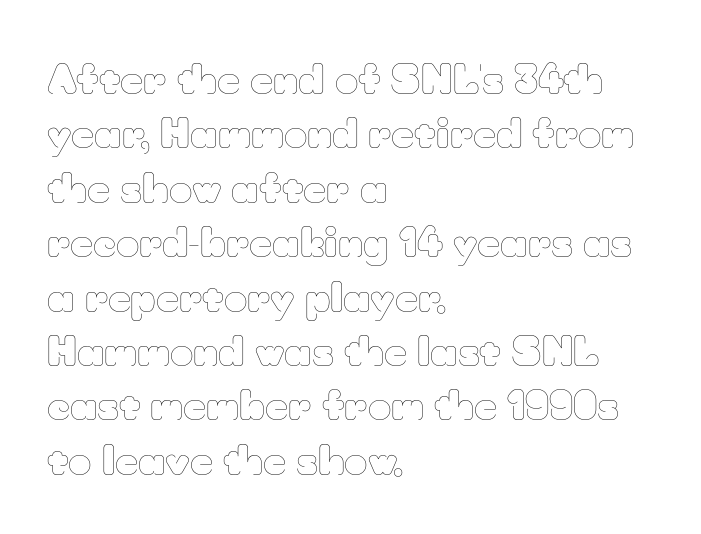
The image shows 40 px thin type, upright; set left-aligned, normal line spacing (1.36x), normal letter spacing, not underlined; low stroke contrast and a small x-height.
